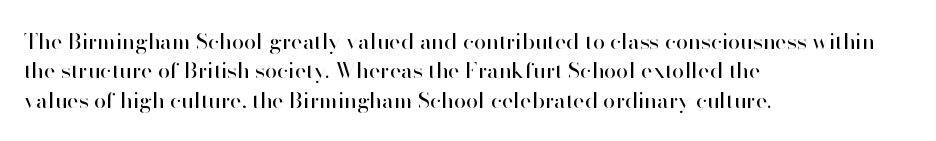
Q: Is the text bold? A: No.
Q: Is the text italic (slanted)? A: No, it is upright.
Q: Is the text underlined? A: No.
Q: How is the paragraph aligned? A: Left-aligned.
Q: Is the spacing between letters normal or unusually wide? A: Normal.
Q: Is the spacing between lines tight, normal or loose? A: Normal.
